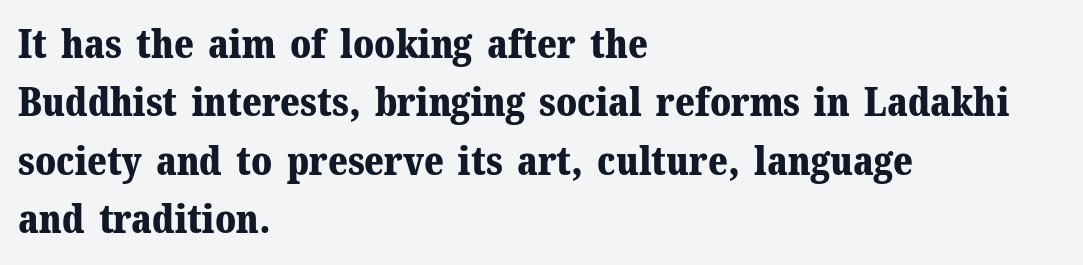
The image shows 40 px bold serif type, upright; set left-aligned, normal line spacing (1.46x), normal letter spacing, not underlined; medium stroke contrast and a medium x-height.
